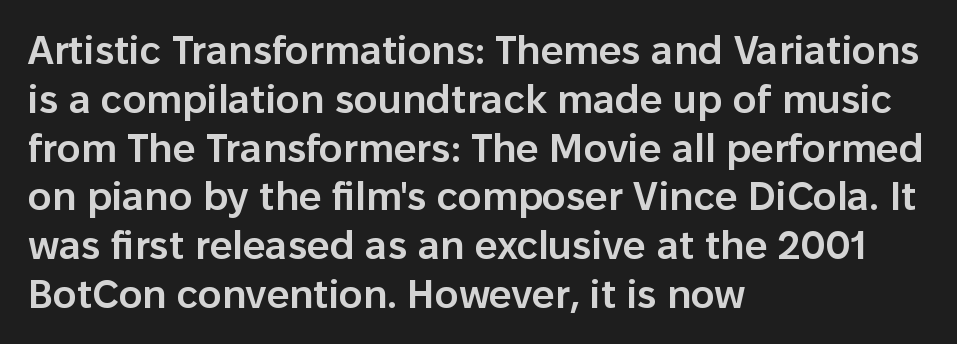
Q: Is the text bold? A: Semi-bold.
Q: Is the text italic (slanted)? A: No, it is upright.
Q: Is the typeface a serif or a sans-serif typeface? A: Sans-serif.
Q: Is the text underlined? A: No.
Q: How is the paragraph aligned? A: Left-aligned.
Q: Is the spacing between letters normal or unusually wide? A: Normal.
Q: Width (condensed, normal, or wide)? A: Normal.
Q: Stroke contrast? A: Low.
Q: x-height? A: Medium.
Q: Monospaced? A: No.
